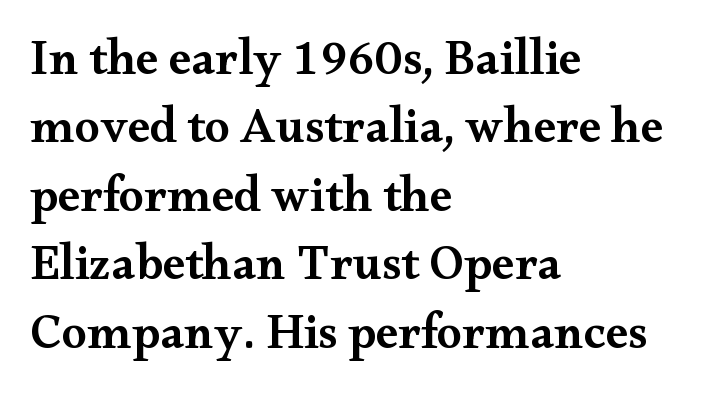
{"serif": "yes", "italic": "no", "bold": "semi", "weight": "semibold", "width": "wide", "stroke_contrast": "medium", "x_height": "small", "monospaced": "no", "underline": "no", "align": "left", "line_spacing": "normal", "line_spacing_ratio": 1.37, "letter_spacing": "normal", "letter_spacing_em": 0.0, "glyph_px": 50}
